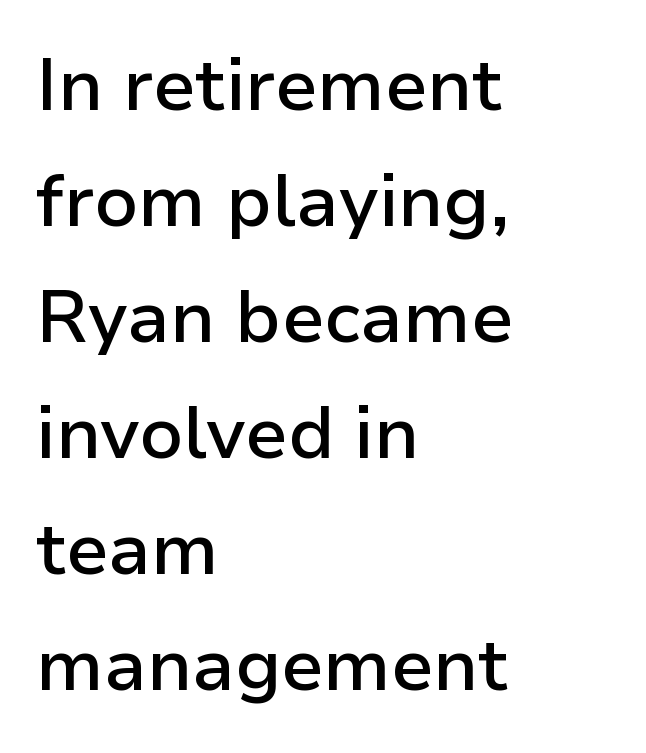
Q: Is the text bold? A: Semi-bold.
Q: Is the text italic (slanted)? A: No, it is upright.
Q: Is the typeface a serif or a sans-serif typeface? A: Sans-serif.
Q: Is the text underlined? A: No.
Q: How is the paragraph aligned? A: Left-aligned.
Q: Is the spacing between letters normal or unusually wide? A: Normal.
Q: Is the spacing between lines tight, normal or loose? A: Normal.
Q: Width (condensed, normal, or wide)? A: Normal.
Q: Stroke contrast? A: Low.
Q: x-height? A: Medium.
Q: Monospaced? A: No.
